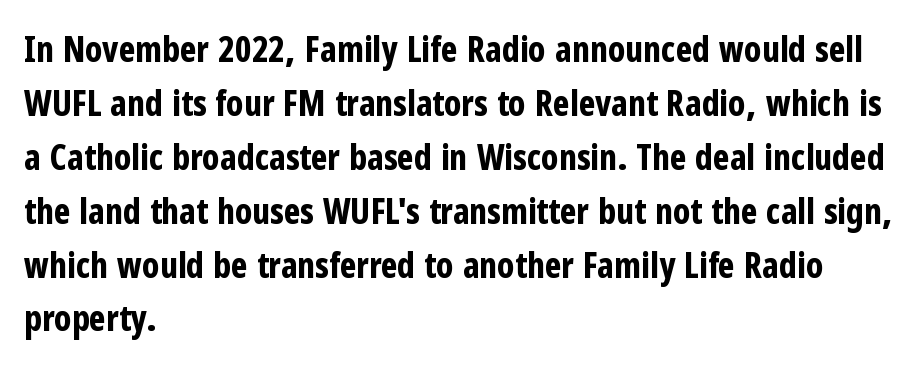
This sample is left-justified, so line endings fall wherever the words run out. Inter-character spacing is left at the font's built-in metrics. The strip under each line holds only bare page. Look at the bottom of the vertical strokes: they stop flat, with no serifs. The lettering holds an erect, upright posture throughout.
